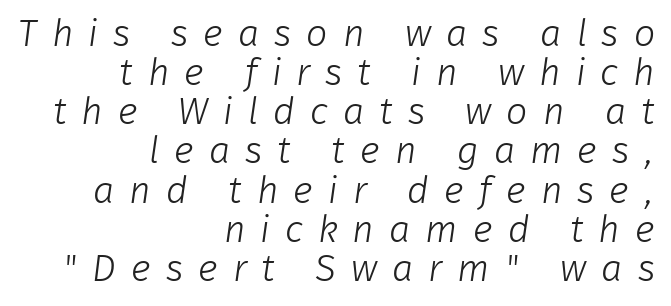
What kind of face is this? One without serifs — a sans. A light-to-regular cut is what we see here. Glance below the letters and you will spot only blank space. The letters are spread apart with noticeably loose tracking. If you measured baseline to baseline, you'd find a short distance.
